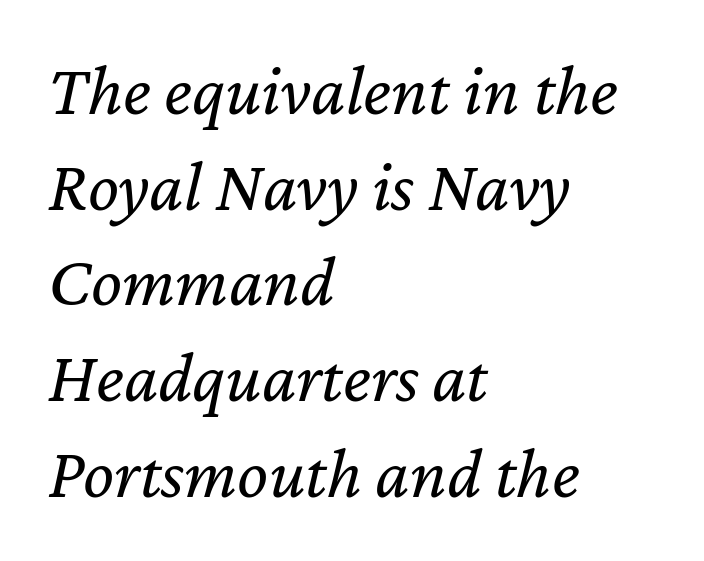
{"italic": "yes", "lean": "right", "slant_degrees": 12, "bold": "no", "weight": "regular", "width": "normal", "stroke_contrast": "low", "x_height": "medium", "monospaced": "no", "underline": "no", "align": "left", "line_spacing": "normal", "line_spacing_ratio": 1.31, "letter_spacing": "normal", "letter_spacing_em": 0.0, "glyph_px": 73}
